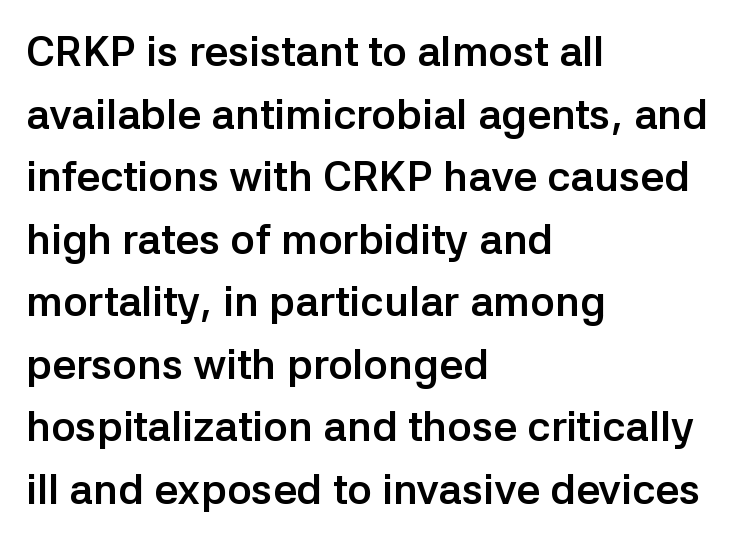
No feet cap the strokes, marking this as sans-serif type. Standard letterfit; no display-style spreading of the glyphs. Summary of weight: heavy, a full bold. The rows are spaced the way most documents space them.
